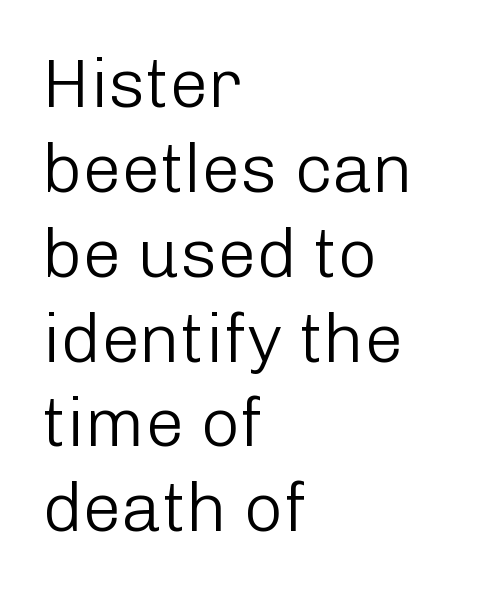
Q: Is the text bold? A: No.
Q: Is the text italic (slanted)? A: No, it is upright.
Q: Is the typeface a serif or a sans-serif typeface? A: Sans-serif.
Q: Is the text underlined? A: No.
Q: How is the paragraph aligned? A: Left-aligned.
Q: Is the spacing between letters normal or unusually wide? A: Normal.
Q: Width (condensed, normal, or wide)? A: Normal.
Q: Stroke contrast? A: Low.
Q: x-height? A: Medium.
Q: Monospaced? A: No.
